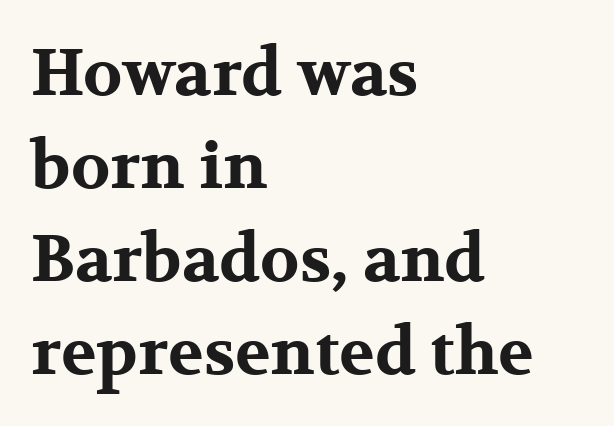
The image shows 65 px bold, wide serif type, upright; set left-aligned, normal line spacing (1.43x), normal letter spacing, not underlined; medium stroke contrast and a medium x-height.
